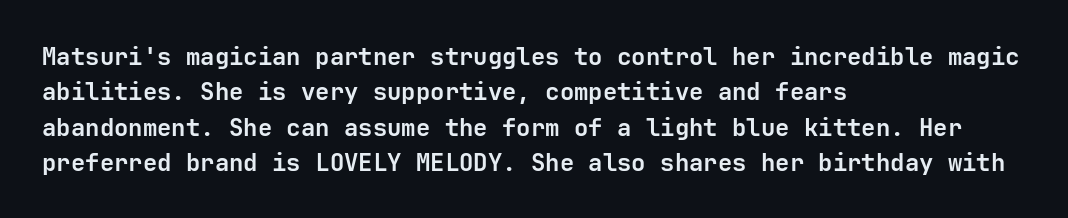
Q: Is the text bold? A: Yes.
Q: Is the text italic (slanted)? A: No, it is upright.
Q: Is the text underlined? A: No.
Q: How is the paragraph aligned? A: Left-aligned.
Q: Is the spacing between letters normal or unusually wide? A: Normal.
Q: Is the spacing between lines tight, normal or loose? A: Normal.
